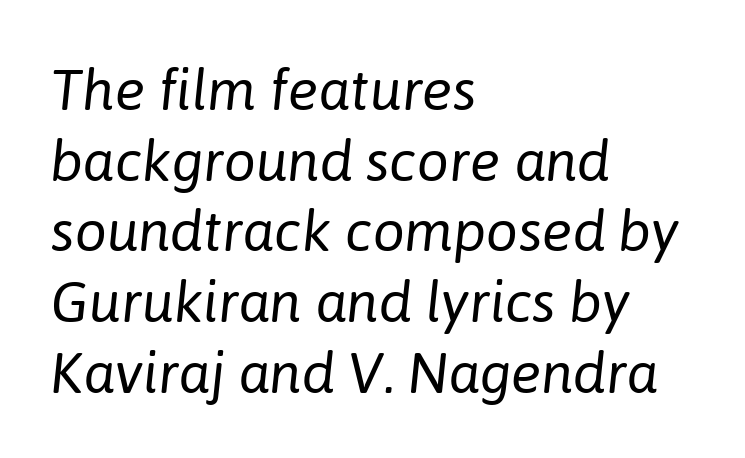
The image shows 57 px regular-weight type, italic (leaning right); set left-aligned, line spacing 1.24x, normal letter spacing, not underlined; low stroke contrast and a medium x-height.
